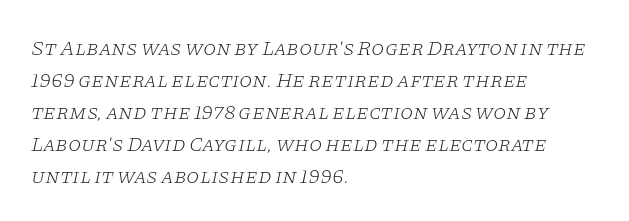
Q: Is the text bold? A: No.
Q: Is the text italic (slanted)? A: Yes, it leans right by about 11 degrees.
Q: Is the text underlined? A: No.
Q: How is the paragraph aligned? A: Left-aligned.
Q: Is the spacing between letters normal or unusually wide? A: Normal.
Q: Is the spacing between lines tight, normal or loose? A: Normal.
